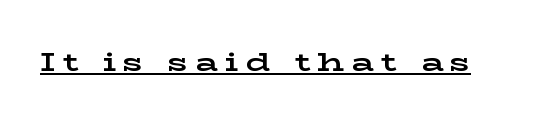
The image shows 27 px bold type, upright; set unusually wide letter spacing (+0.27 em), underlined.
